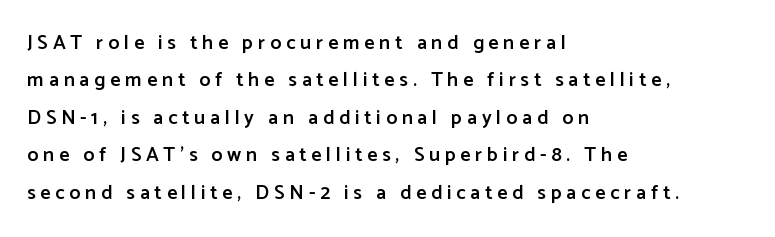
The image shows 20 px text type, upright; set left-aligned, line spacing 1.87x, unusually wide letter spacing (+0.24 em), not underlined.
